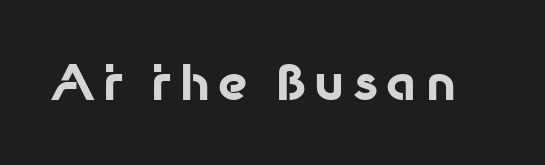
{"serif": "no", "italic": "no", "bold": "yes", "weight": "bold", "width": "normal", "stroke_contrast": "low", "x_height": "medium", "monospaced": "no", "underline": "no", "glyph_px": 49}
